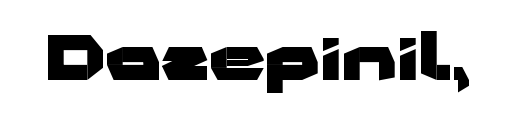
{"serif": "no", "italic": "no", "bold": "yes", "weight": "heavy", "width": "wide", "stroke_contrast": "low", "x_height": "medium", "monospaced": "no", "underline": "no", "letter_spacing": "normal", "letter_spacing_em": 0.0, "glyph_px": 62}
